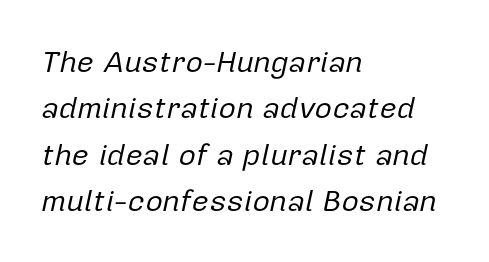
Q: Is the text bold? A: No.
Q: Is the text italic (slanted)? A: Yes, it leans right by about 12 degrees.
Q: Is the text underlined? A: No.
Q: How is the paragraph aligned? A: Left-aligned.
Q: Is the spacing between letters normal or unusually wide? A: Normal.
Q: Is the spacing between lines tight, normal or loose? A: Normal.
Q: Width (condensed, normal, or wide)? A: Normal.
Q: Stroke contrast? A: Low.
Q: x-height? A: Medium.
Q: Monospaced? A: No.
